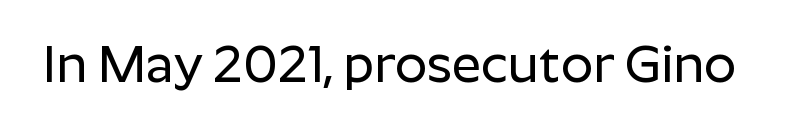
The image shows 51 px sans-serif type, upright; set normal letter spacing, not underlined; low stroke contrast and a medium x-height.
